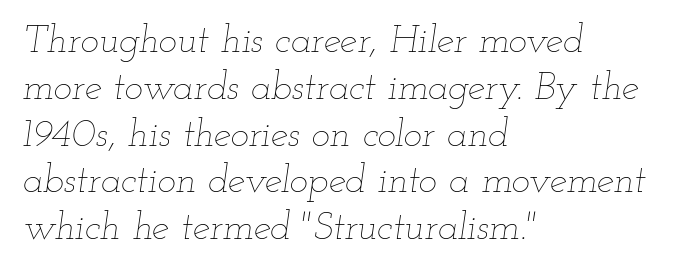
Q: Is the text bold? A: No.
Q: Is the text italic (slanted)? A: Yes, it leans right by about 12 degrees.
Q: Is the text underlined? A: No.
Q: How is the paragraph aligned? A: Left-aligned.
Q: Is the spacing between letters normal or unusually wide? A: Normal.
Q: Width (condensed, normal, or wide)? A: Wide.
Q: Stroke contrast? A: Low.
Q: x-height? A: Small.
Q: Monospaced? A: No.
